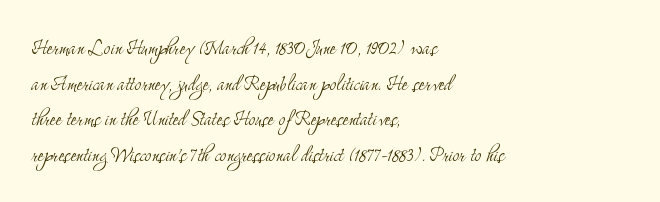
{"bold": "no", "underline": "no", "align": "left", "line_spacing": "normal", "line_spacing_ratio": 1.43, "letter_spacing": "normal", "letter_spacing_em": 0.0, "glyph_px": 25}
